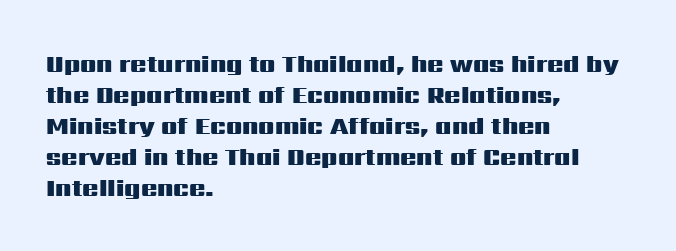
{"italic": "no", "bold": "yes", "underline": "no", "align": "left", "line_spacing": "normal", "line_spacing_ratio": 1.29, "letter_spacing": "normal", "letter_spacing_em": 0.0, "glyph_px": 24}
